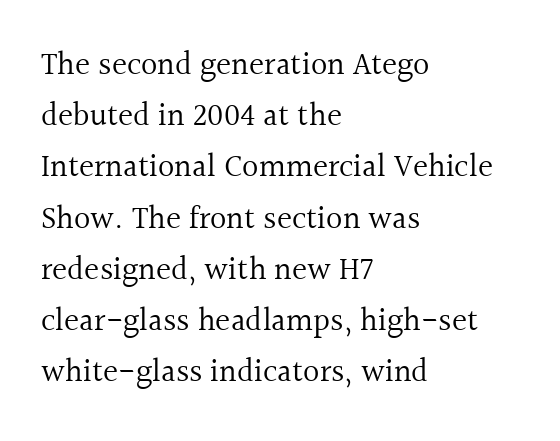
{"serif": "yes", "italic": "no", "bold": "no", "weight": "regular", "width": "normal", "x_height": "medium", "monospaced": "no", "underline": "no", "align": "left", "line_spacing": "normal", "line_spacing_ratio": 1.6, "letter_spacing": "normal", "letter_spacing_em": 0.0, "glyph_px": 32}
